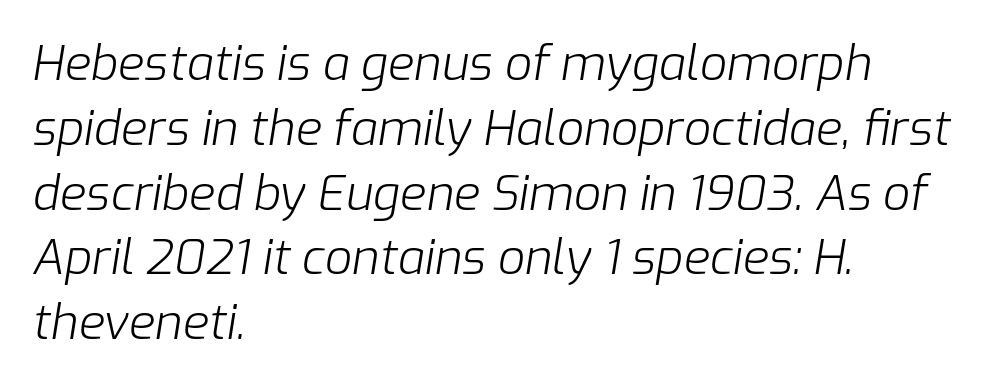
Q: Is the text bold? A: No.
Q: Is the text italic (slanted)? A: Yes, it leans right by about 9 degrees.
Q: Is the text underlined? A: No.
Q: How is the paragraph aligned? A: Left-aligned.
Q: Is the spacing between letters normal or unusually wide? A: Normal.
Q: Is the spacing between lines tight, normal or loose? A: Normal.
Q: Width (condensed, normal, or wide)? A: Normal.
Q: Stroke contrast? A: Low.
Q: x-height? A: Medium.
Q: Monospaced? A: No.
